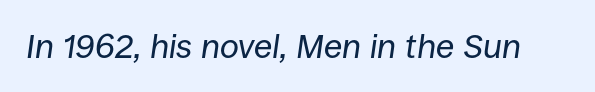
The image shows 34 px regular-weight type, italic (leaning right); set normal letter spacing, not underlined; low stroke contrast and a large x-height.
